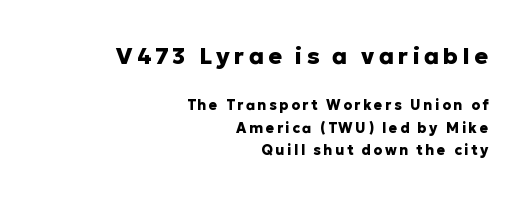
The letters stand upright; this is a roman face. What's the leading like? Ordinary, nothing unusual. Here the first block reads like a headline and the second like body copy. Look at the stroke-to-counter ratio: heavy, a bold.
